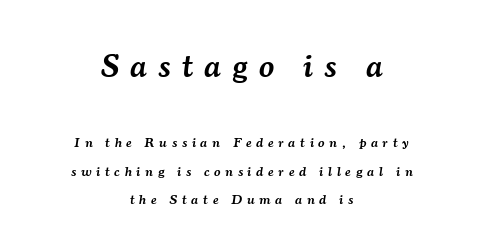
Q: Is the text bold? A: Semi-bold.
Q: Is the text italic (slanted)? A: Yes, it leans right by about 7 degrees.
Q: Is the typeface a serif or a sans-serif typeface? A: Serif.
Q: Is the text underlined? A: No.
Q: How is the paragraph aligned? A: Centered.
Q: Is the spacing between letters normal or unusually wide? A: Unusually wide.
Q: Is the spacing between lines tight, normal or loose? A: Loose.
Q: Which block of text is set in a larger size, the first (top) or the second (bottom)? A: The first (top) one.
Q: Width (condensed, normal, or wide)? A: Normal.
Q: Stroke contrast? A: Medium.
Q: x-height? A: Small.
Q: Monospaced? A: No.
